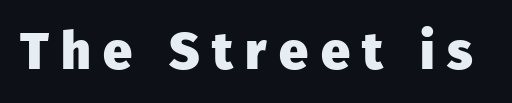
The sample has been set heavy, in full bold. The baseline area is clear. Proportional: the letters do not fall into vertical columns. Posture: straight, roman, zero tilt. How are the letters spaced? Widely, with obvious added tracking.
